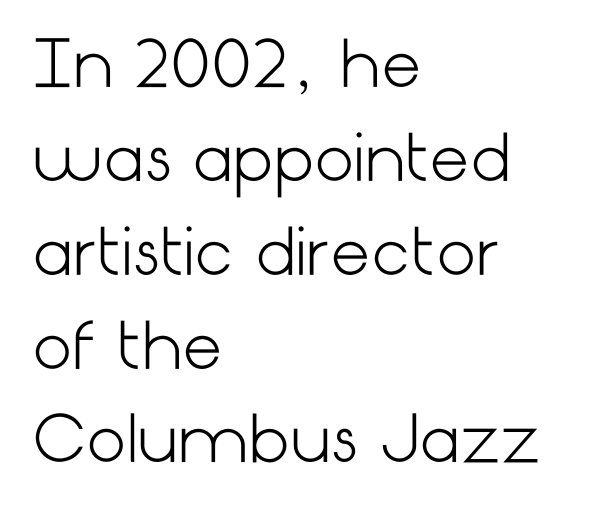
The image shows 63 px light sans-serif type, upright; set left-aligned, normal line spacing (1.49x), normal letter spacing, not underlined; low stroke contrast and a medium x-height.
